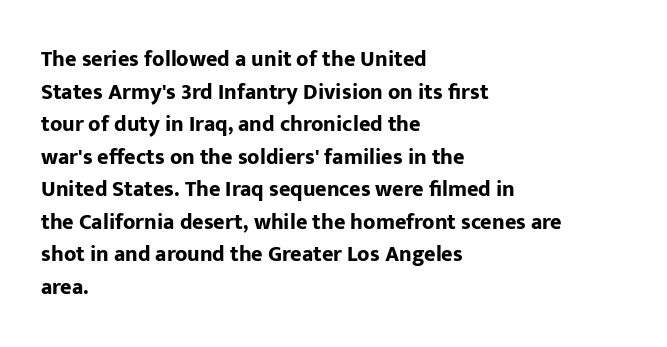
The letters stand straight up with perfectly vertical stems. Vertical spacing — default. Beneath every word, the page is bare. Typeset ragged right — the left edge is the straight one.
